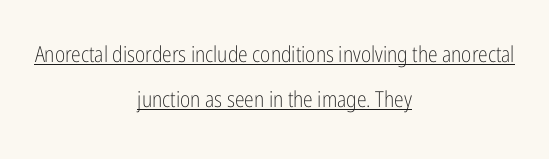
A roman cut, with each character standing at attention. The setting favours the middle, as headings and verse often do. How are the letters spaced? Ordinarily, with no added tracking. One glance says open: line gaps are wider than usual.
